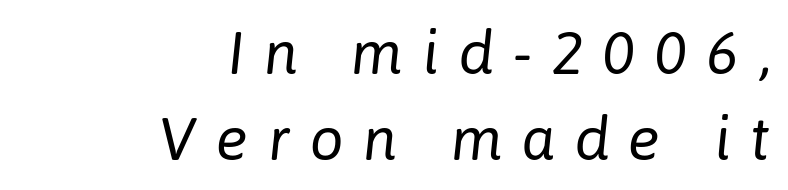
Q: Is the text bold? A: No.
Q: Is the text italic (slanted)? A: Yes, it leans right by about 6 degrees.
Q: Is the text underlined? A: No.
Q: How is the paragraph aligned? A: Right-aligned.
Q: Is the spacing between letters normal or unusually wide? A: Unusually wide.
Q: Is the spacing between lines tight, normal or loose? A: Normal.
Q: Width (condensed, normal, or wide)? A: Normal.
Q: Stroke contrast? A: Low.
Q: x-height? A: Medium.
Q: Monospaced? A: No.
